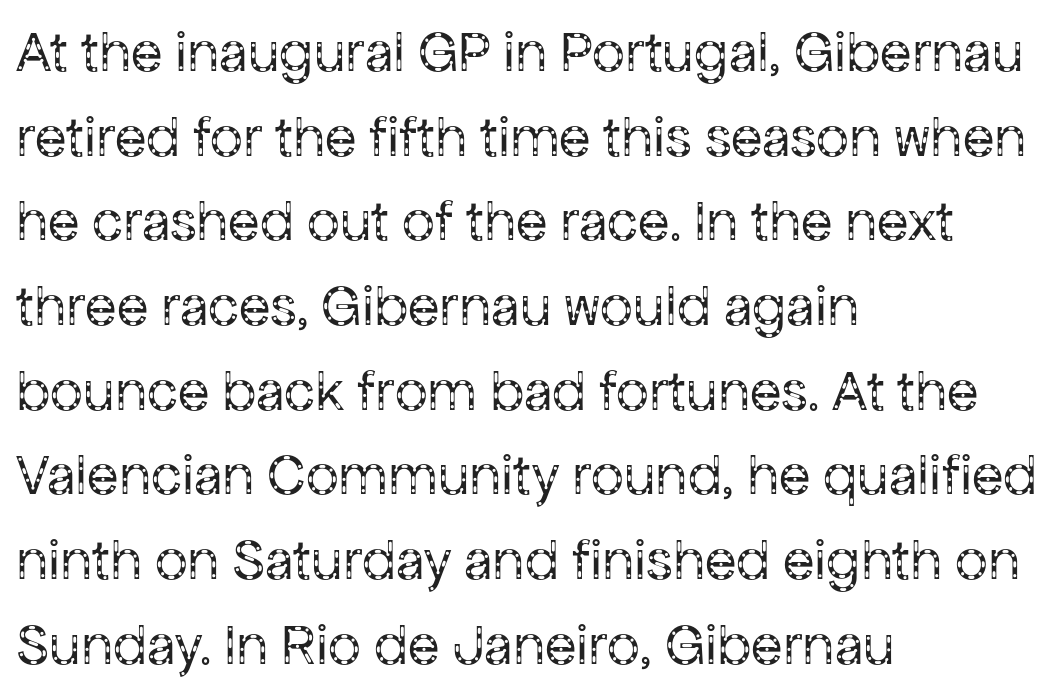
The image shows 58 px regular-weight sans-serif type, upright; set left-aligned, normal line spacing (1.46x), normal letter spacing, not underlined; low stroke contrast and a medium x-height.
